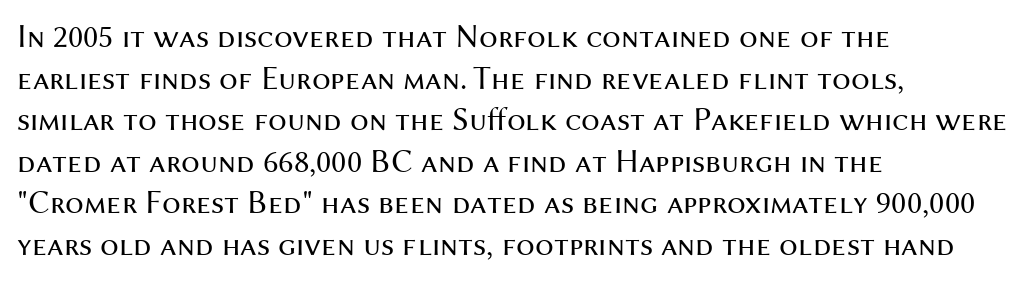
Q: Is the text bold? A: No.
Q: Is the text italic (slanted)? A: No, it is upright.
Q: Is the typeface a serif or a sans-serif typeface? A: Sans-serif.
Q: Is the text underlined? A: No.
Q: How is the paragraph aligned? A: Left-aligned.
Q: Is the spacing between letters normal or unusually wide? A: Normal.
Q: Is the spacing between lines tight, normal or loose? A: Normal.
Q: Width (condensed, normal, or wide)? A: Normal.
Q: Stroke contrast? A: Medium.
Q: x-height? A: Medium.
Q: Monospaced? A: No.
